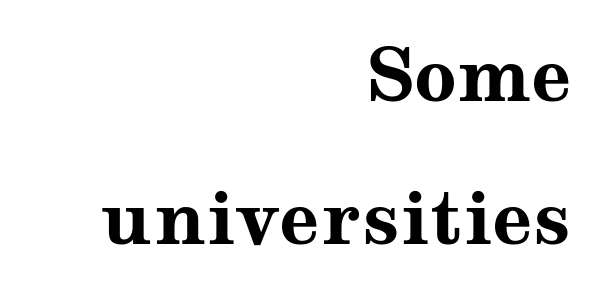
The image shows 74 px bold, wide serif type, upright; set right-aligned, loose line spacing (1.93x), normal letter spacing, not underlined; medium stroke contrast and a medium x-height.
